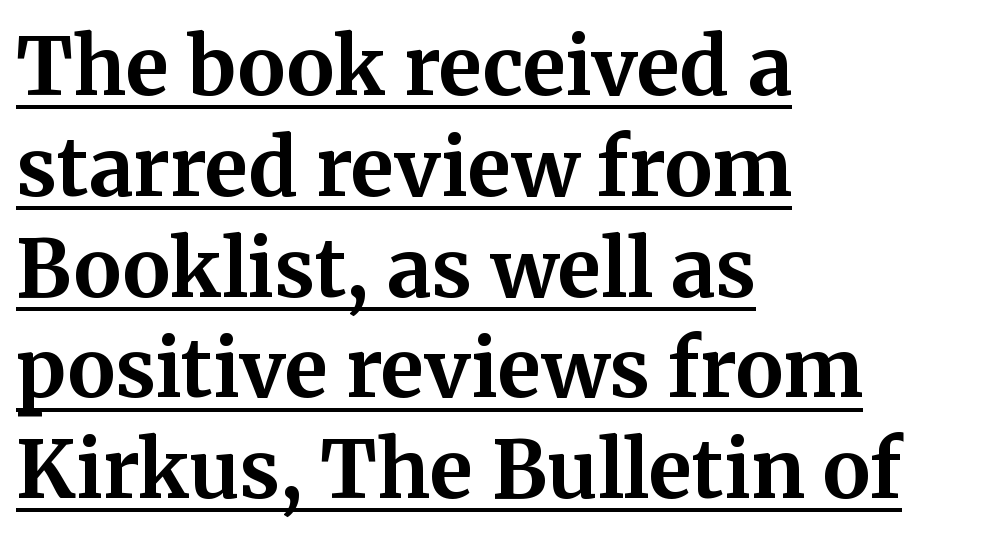
The image shows 80 px bold serif type, upright; set left-aligned, normal line spacing (1.26x), normal letter spacing, underlined; medium stroke contrast and a medium x-height.
